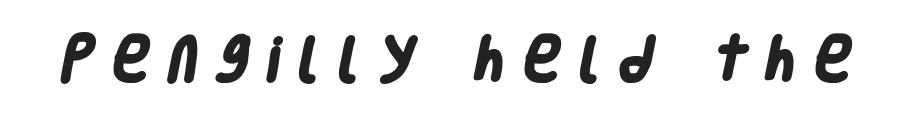
The image shows 49 px heavy, condensed sans-serif type; set unusually wide letter spacing (+0.41 em), not underlined; low stroke contrast and a large x-height.
